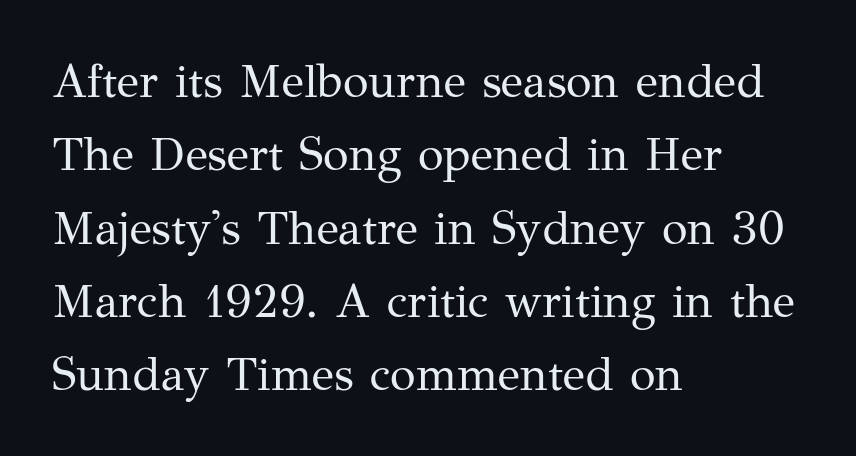
Q: Is the text bold? A: No.
Q: Is the text italic (slanted)? A: No, it is upright.
Q: Is the typeface a serif or a sans-serif typeface? A: Serif.
Q: Is the text underlined? A: No.
Q: How is the paragraph aligned? A: Left-aligned.
Q: Is the spacing between letters normal or unusually wide? A: Normal.
Q: Is the spacing between lines tight, normal or loose? A: Normal.
Q: Width (condensed, normal, or wide)? A: Normal.
Q: Stroke contrast? A: Medium.
Q: x-height? A: Medium.
Q: Monospaced? A: No.
